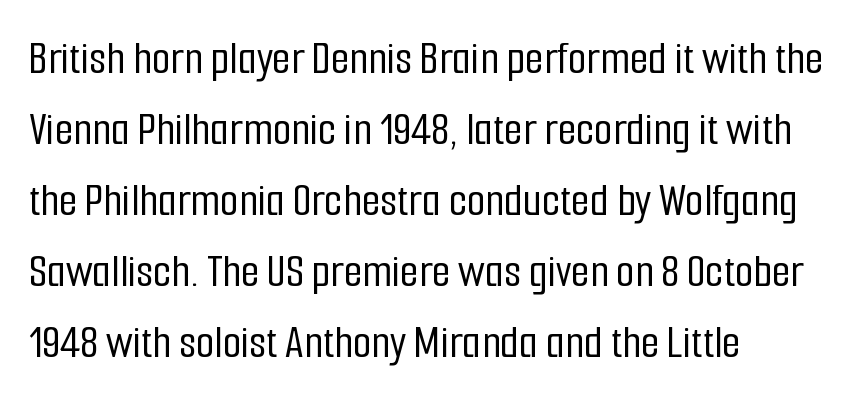
Q: Is the text italic (slanted)? A: No, it is upright.
Q: Is the typeface a serif or a sans-serif typeface? A: Sans-serif.
Q: Is the text underlined? A: No.
Q: How is the paragraph aligned? A: Left-aligned.
Q: Is the spacing between letters normal or unusually wide? A: Normal.
Q: Is the spacing between lines tight, normal or loose? A: Normal.
Q: Width (condensed, normal, or wide)? A: Condensed.
Q: Stroke contrast? A: Low.
Q: x-height? A: Medium.
Q: Monospaced? A: No.
